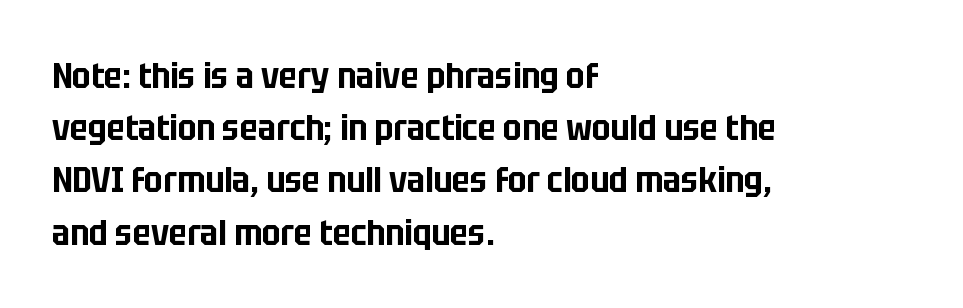
The image shows 36 px condensed sans-serif type, upright; set left-aligned, normal line spacing (1.45x), normal letter spacing, not underlined; low stroke contrast and a large x-height.
